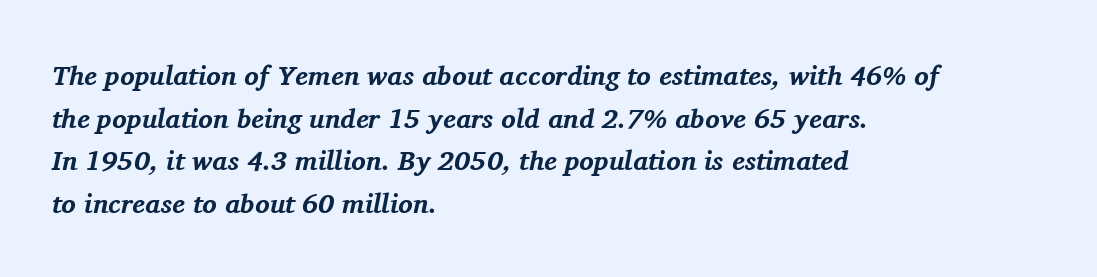
The image shows 27 px bold type, italic (leaning right); set left-aligned, normal line spacing (1.58x), normal letter spacing, not underlined.
